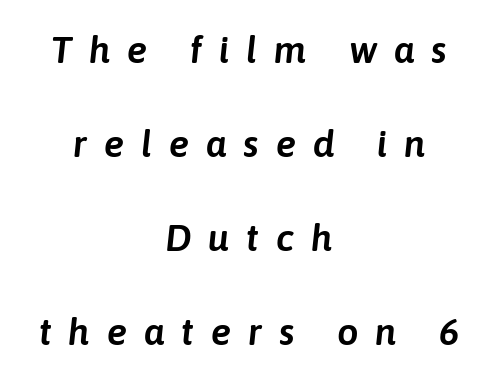
Q: Is the text italic (slanted)? A: Yes, it leans right by about 6 degrees.
Q: Is the text underlined? A: No.
Q: How is the paragraph aligned? A: Centered.
Q: Is the spacing between letters normal or unusually wide? A: Unusually wide.
Q: Is the spacing between lines tight, normal or loose? A: Loose.
Q: Width (condensed, normal, or wide)? A: Normal.
Q: Stroke contrast? A: Low.
Q: x-height? A: Medium.
Q: Monospaced? A: No.
